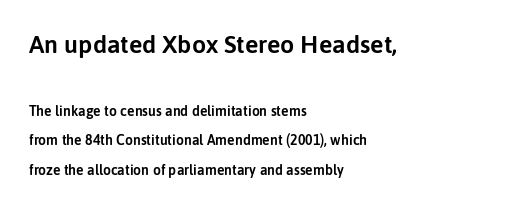
Italic: no, the glyphs are upright roman. The passage shown is not underscored anywhere. Leading: increased. Layout note: lines flush left. These two chunks differ in scale, with the top chunk taking the larger measure. Caption: standard tracking, unaltered.
